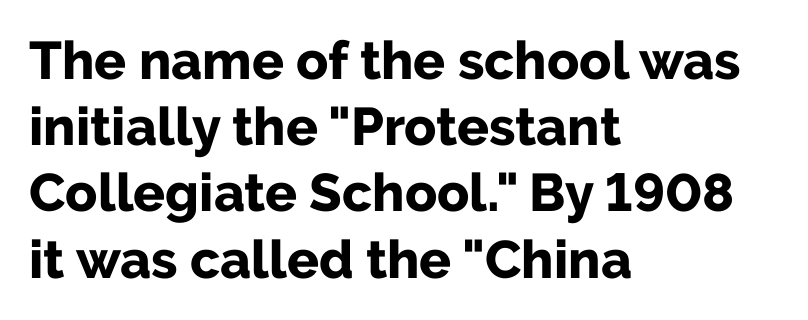
The rendering uses natural spacing where letterforms have individual widths. When letters stand straight like this, we call the style roman or upright. Regarding serifs, this sample does without them. As a designer I'd log this as weight 700, bold. Casual observation: everything's shoved over to the left.
